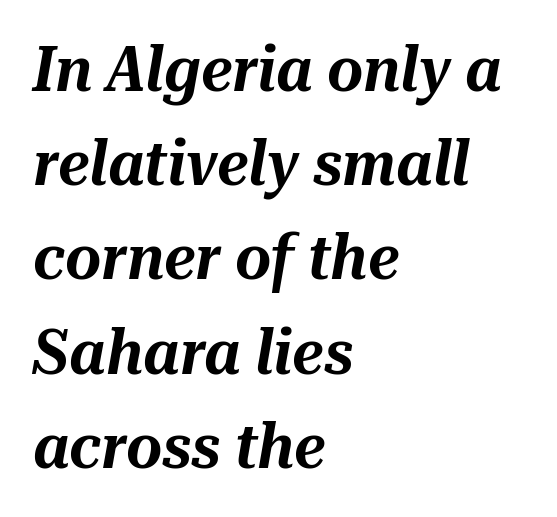
Q: Is the text italic (slanted)? A: Yes, it leans right by about 10 degrees.
Q: Is the text underlined? A: No.
Q: How is the paragraph aligned? A: Left-aligned.
Q: Is the spacing between letters normal or unusually wide? A: Normal.
Q: Is the spacing between lines tight, normal or loose? A: Normal.
Q: Width (condensed, normal, or wide)? A: Normal.
Q: Stroke contrast? A: Medium.
Q: x-height? A: Medium.
Q: Monospaced? A: No.
